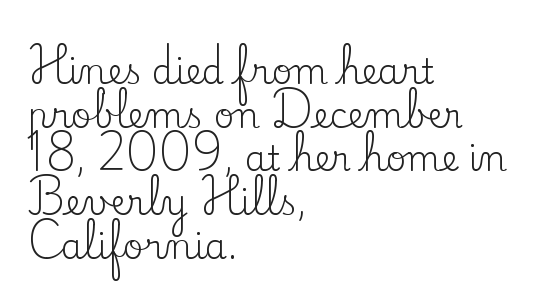
Q: Is the text bold? A: No.
Q: Is the text italic (slanted)? A: No, it is upright.
Q: Is the text underlined? A: No.
Q: How is the paragraph aligned? A: Left-aligned.
Q: Is the spacing between letters normal or unusually wide? A: Normal.
Q: Is the spacing between lines tight, normal or loose? A: Normal.
Q: Width (condensed, normal, or wide)? A: Normal.
Q: Stroke contrast? A: Low.
Q: x-height? A: Small.
Q: Monospaced? A: No.
